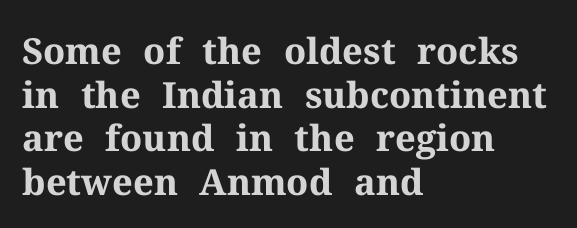
Q: Is the text bold? A: Yes.
Q: Is the text italic (slanted)? A: No, it is upright.
Q: Is the typeface a serif or a sans-serif typeface? A: Serif.
Q: Is the text underlined? A: No.
Q: How is the paragraph aligned? A: Left-aligned.
Q: Is the spacing between letters normal or unusually wide? A: Normal.
Q: Width (condensed, normal, or wide)? A: Normal.
Q: Stroke contrast? A: Medium.
Q: x-height? A: Medium.
Q: Monospaced? A: No.
